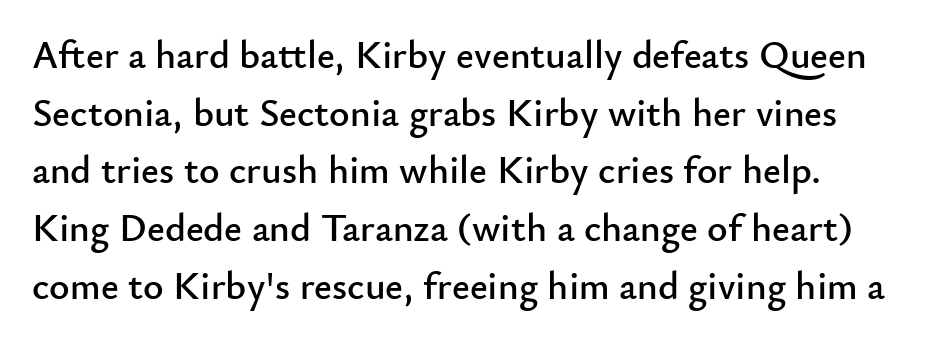
The image shows 39 px sans-serif type, upright; set normal line spacing (1.48x), normal letter spacing, not underlined; low stroke contrast and a small x-height.
